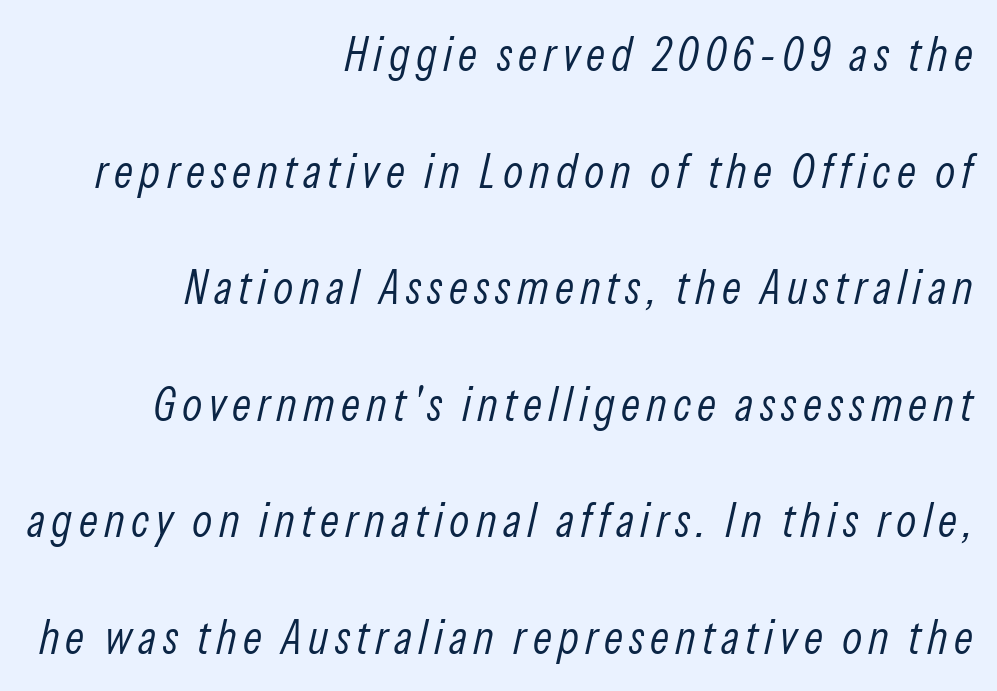
The line-height multiplier appears high, well above default. The rendering uses natural spacing where letterforms have individual widths. The glyphs look as if they've been sheared to an angle. Only glyphs here, with clear space below each row.
